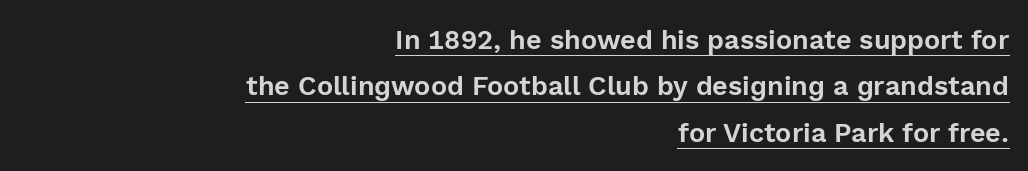
{"italic": "no", "underline": "yes", "align": "right", "line_spacing_ratio": 1.72, "letter_spacing": "normal", "letter_spacing_em": 0.0, "glyph_px": 27}
